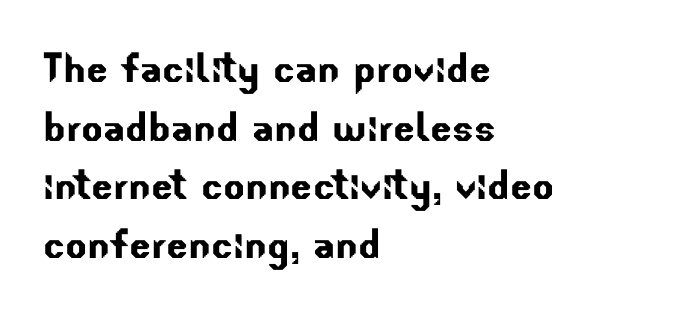
The image shows 51 px sans-serif type; set left-aligned, tight line spacing (1.15x), normal letter spacing, not underlined; low stroke contrast and a small x-height.
